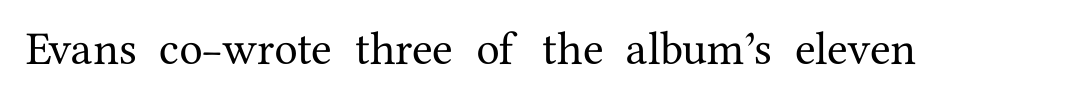
Q: Is the text italic (slanted)? A: No, it is upright.
Q: Is the typeface a serif or a sans-serif typeface? A: Serif.
Q: Is the text underlined? A: No.
Q: Is the spacing between letters normal or unusually wide? A: Normal.
Q: Width (condensed, normal, or wide)? A: Normal.
Q: Stroke contrast? A: Medium.
Q: x-height? A: Medium.
Q: Monospaced? A: No.
